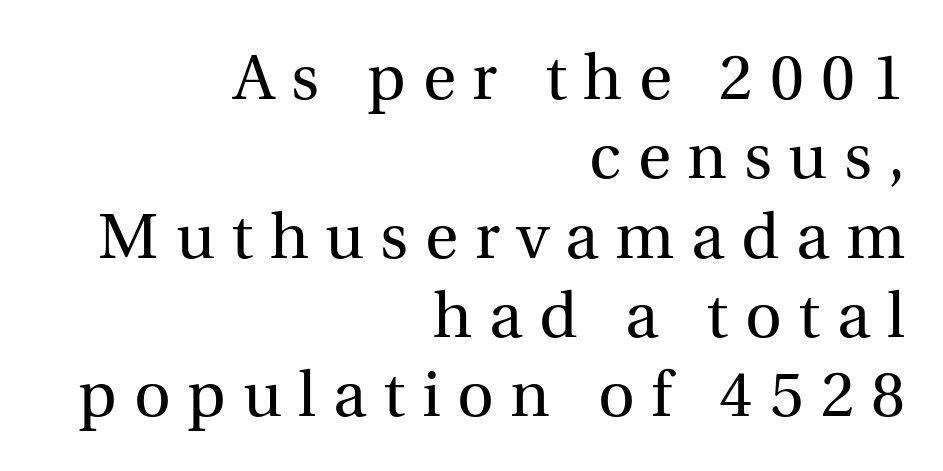
Short and long lines alike share a common ending point at right. No extra ink here — the face is not bold. The tracking jumps out immediately: characters are airy and widely separated. Upright lettering throughout. Anything drawn beneath the words? Only blank space. Looks like regular typesetting: each glyph gets only the width it needs.
